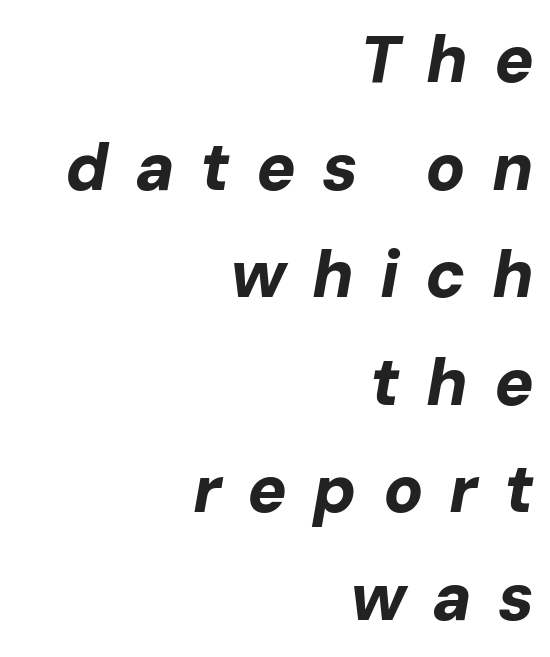
Layout note: lines flush right. Descenders hang freely into open space. The glyphs have the mass of a bold cut. Every character sits at an angle, as italics do. The designer left line spacing at the default.
